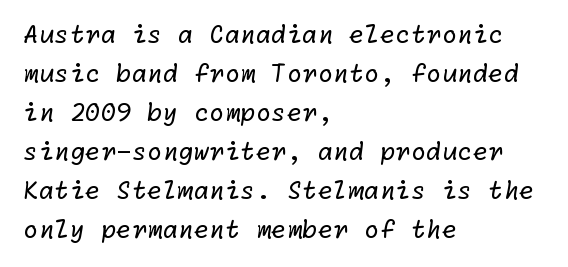
Q: Is the text bold? A: No.
Q: Is the text underlined? A: No.
Q: How is the paragraph aligned? A: Left-aligned.
Q: Is the spacing between letters normal or unusually wide? A: Normal.
Q: Is the spacing between lines tight, normal or loose? A: Normal.
